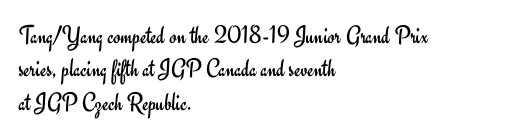
Compared with typical paragraphs, the rows here are spaced about the same. Short and long lines alike share a common starting point at left. Is the stroke heavy? The answer is a plain regular-or-lighter. In terms of letterspacing, this is plain default setting. Just letters on the line, the space beneath them empty.
